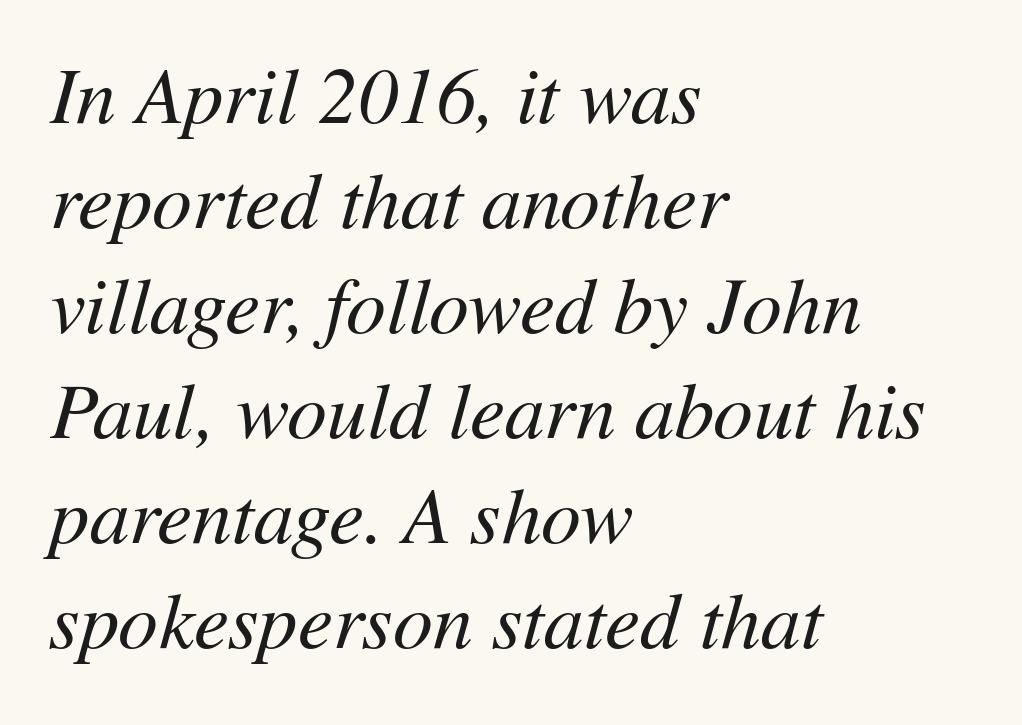
Q: Is the text bold? A: No.
Q: Is the text italic (slanted)? A: Yes, it leans right by about 11 degrees.
Q: Is the text underlined? A: No.
Q: How is the paragraph aligned? A: Left-aligned.
Q: Is the spacing between letters normal or unusually wide? A: Normal.
Q: Is the spacing between lines tight, normal or loose? A: Normal.
Q: Width (condensed, normal, or wide)? A: Normal.
Q: Stroke contrast? A: Medium.
Q: x-height? A: Medium.
Q: Monospaced? A: No.
